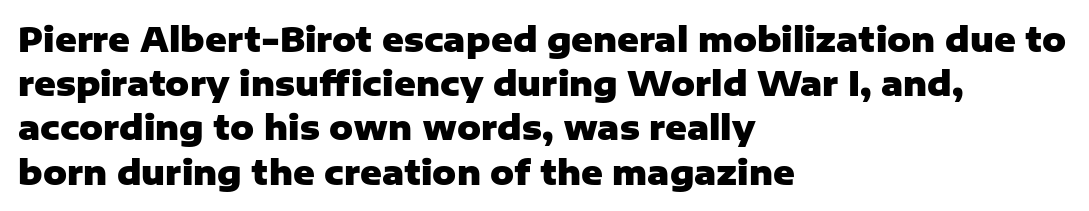
Q: Is the text bold? A: Yes.
Q: Is the text italic (slanted)? A: No, it is upright.
Q: Is the typeface a serif or a sans-serif typeface? A: Sans-serif.
Q: Is the text underlined? A: No.
Q: How is the paragraph aligned? A: Left-aligned.
Q: Is the spacing between letters normal or unusually wide? A: Normal.
Q: Is the spacing between lines tight, normal or loose? A: Normal.
Q: Width (condensed, normal, or wide)? A: Normal.
Q: Stroke contrast? A: Low.
Q: x-height? A: Medium.
Q: Monospaced? A: No.
